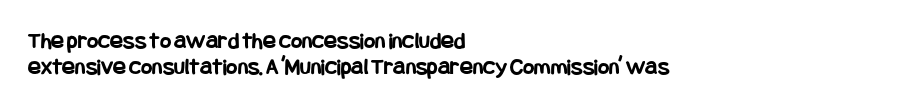
Q: Is the text bold? A: Yes.
Q: Is the text italic (slanted)? A: No, it is upright.
Q: Is the text underlined? A: No.
Q: How is the paragraph aligned? A: Left-aligned.
Q: Is the spacing between letters normal or unusually wide? A: Normal.
Q: Is the spacing between lines tight, normal or loose? A: Tight.
